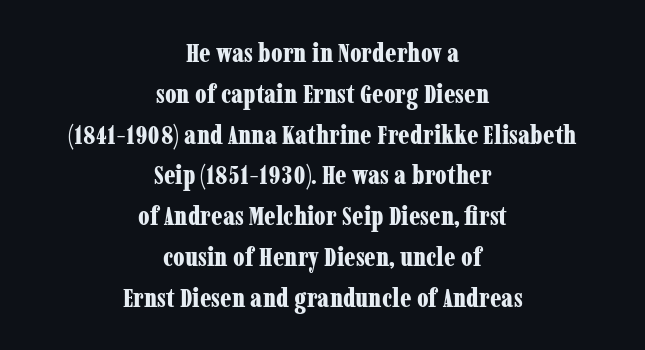
Q: Is the text bold? A: Yes.
Q: Is the text italic (slanted)? A: No, it is upright.
Q: Is the text underlined? A: No.
Q: How is the paragraph aligned? A: Centered.
Q: Is the spacing between letters normal or unusually wide? A: Normal.
Q: Is the spacing between lines tight, normal or loose? A: Normal.
